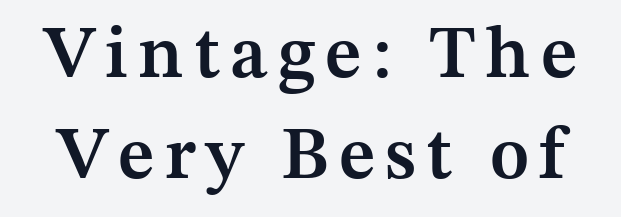
{"serif": "yes", "italic": "no", "bold": "semi", "weight": "semibold", "width": "normal", "stroke_contrast": "medium", "x_height": "medium", "monospaced": "no", "underline": "no", "line_spacing": "normal", "line_spacing_ratio": 1.38, "glyph_px": 73}
